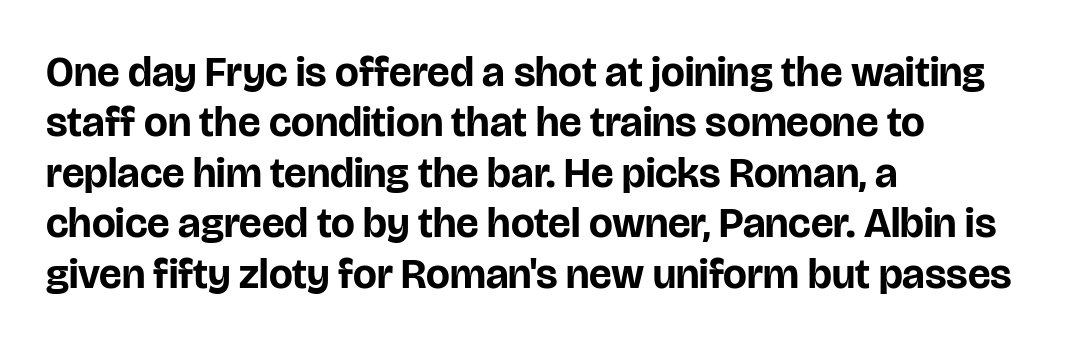
{"serif": "no", "italic": "no", "bold": "yes", "weight": "bold", "width": "normal", "stroke_contrast": "low", "x_height": "large", "monospaced": "no", "underline": "no", "align": "left", "line_spacing_ratio": 1.2, "letter_spacing": "normal", "letter_spacing_em": 0.0, "glyph_px": 42}
